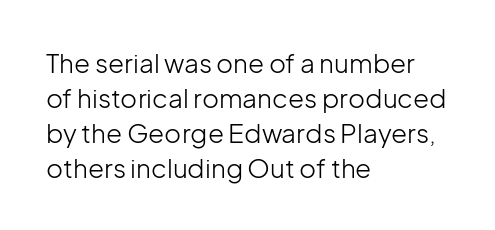
The image shows 26 px text type, upright; set left-aligned, normal line spacing (1.34x), normal letter spacing, not underlined.
